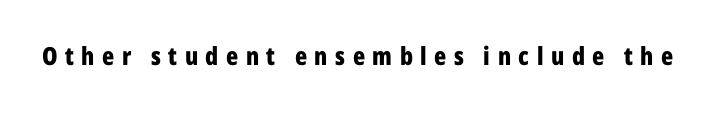
Q: Is the text bold? A: Yes.
Q: Is the text italic (slanted)? A: No, it is upright.
Q: Is the text underlined? A: No.
Q: Is the spacing between letters normal or unusually wide? A: Unusually wide.
